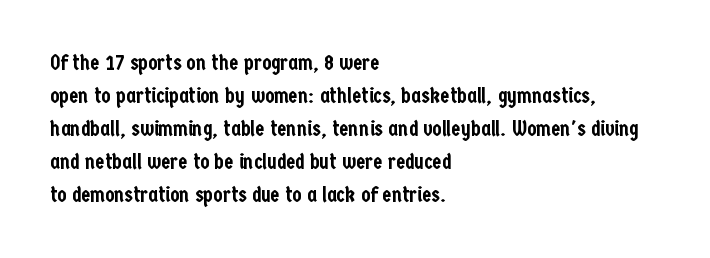
{"italic": "no", "underline": "no", "align": "left", "line_spacing": "normal", "line_spacing_ratio": 1.57, "letter_spacing": "normal", "letter_spacing_em": 0.0, "glyph_px": 21}
